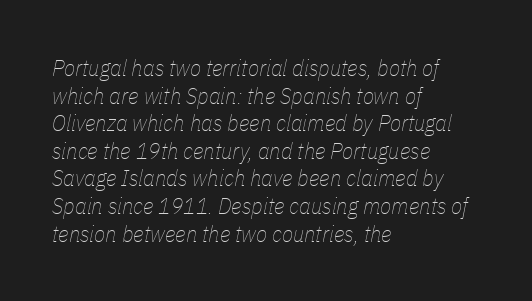
{"italic": "yes", "lean": "right", "slant_degrees": 11, "bold": "no", "underline": "no", "align": "left", "line_spacing_ratio": 1.2, "letter_spacing": "normal", "letter_spacing_em": 0.0, "glyph_px": 23}
